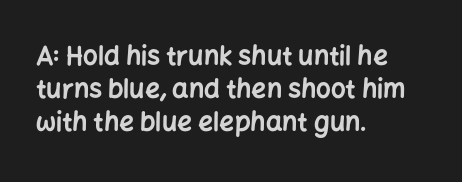
The image shows 26 px bold type, upright; set left-aligned, normal line spacing (1.26x), normal letter spacing, not underlined.
